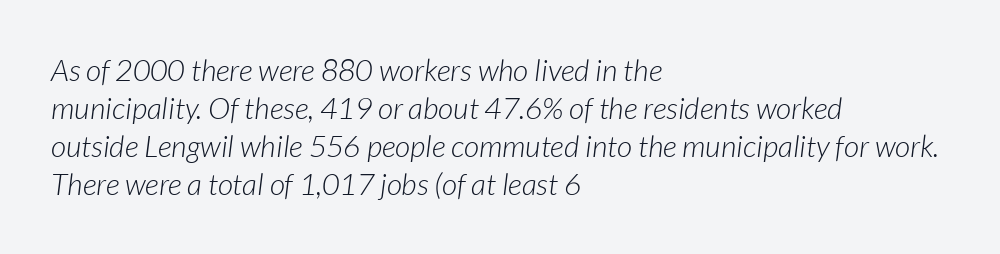
Q: Is the text bold? A: No.
Q: Is the text italic (slanted)? A: Yes, it leans right by about 7 degrees.
Q: Is the text underlined? A: No.
Q: How is the paragraph aligned? A: Left-aligned.
Q: Is the spacing between letters normal or unusually wide? A: Normal.
Q: Is the spacing between lines tight, normal or loose? A: Normal.
Q: Width (condensed, normal, or wide)? A: Normal.
Q: Stroke contrast? A: Low.
Q: x-height? A: Medium.
Q: Monospaced? A: No.
